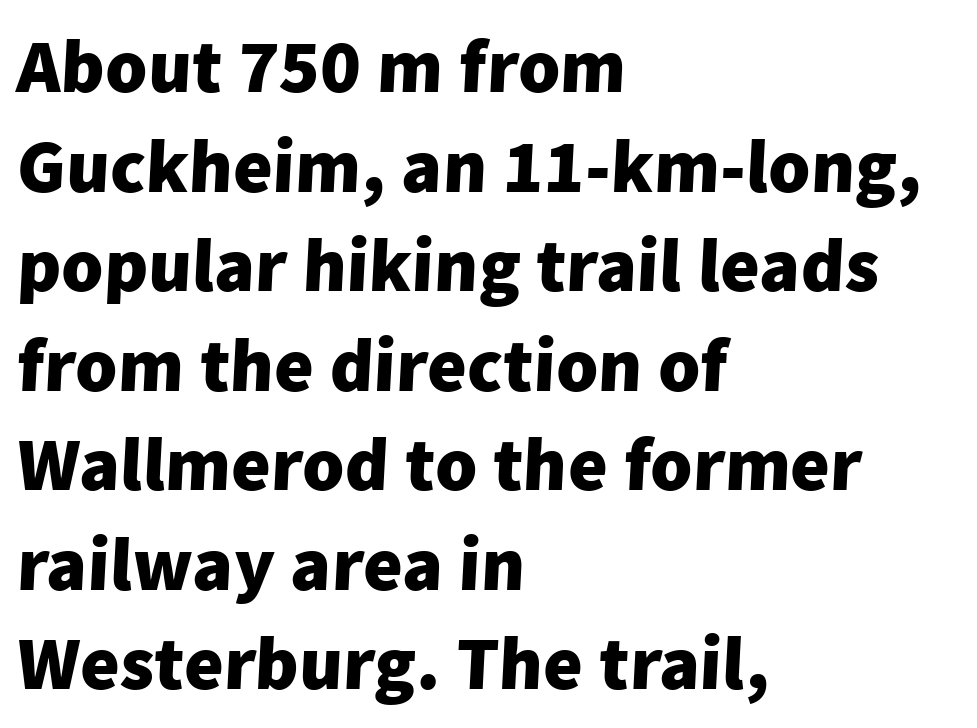
The image shows 76 px heavy sans-serif type; set left-aligned, normal line spacing (1.31x), normal letter spacing, not underlined; low stroke contrast and a medium x-height.
